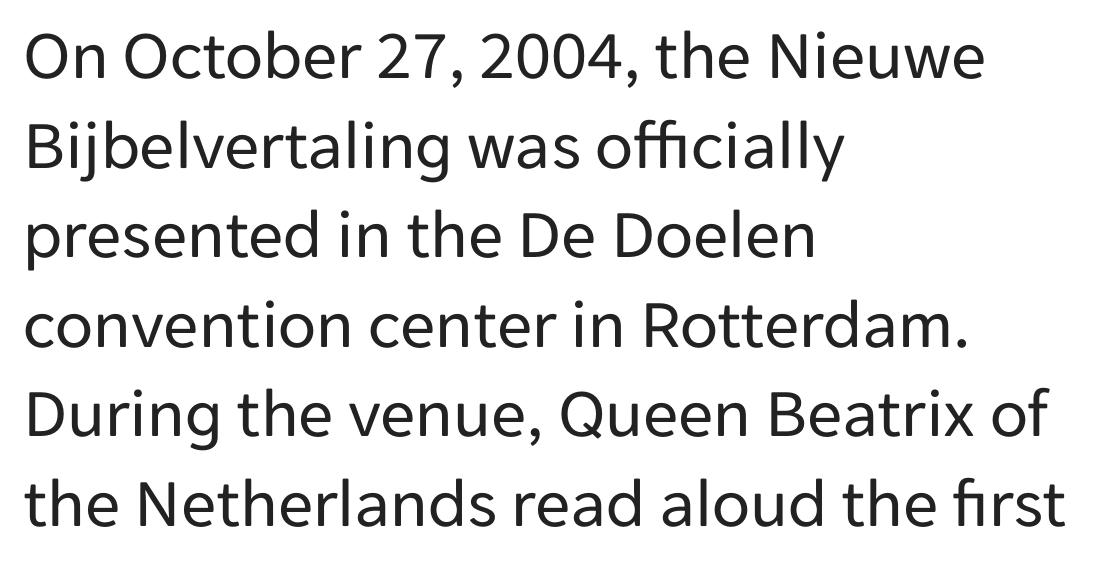
The image shows 70 px regular-weight sans-serif type, upright; set left-aligned, normal line spacing (1.28x), normal letter spacing, not underlined; low stroke contrast and a medium x-height.
